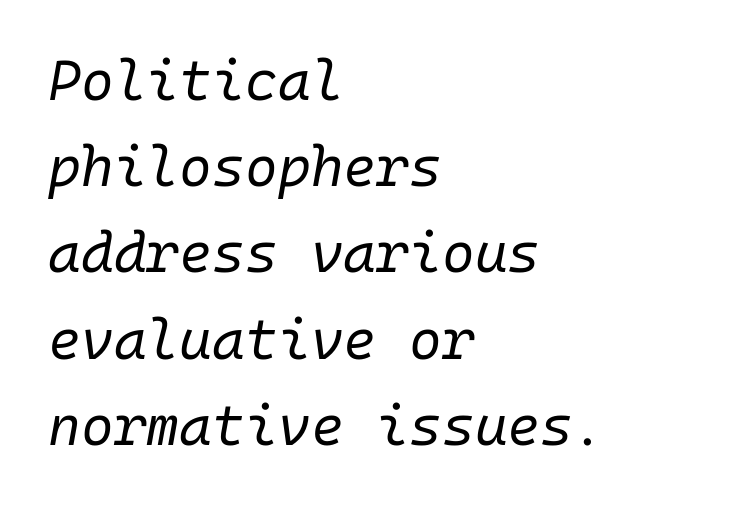
The image shows 56 px regular-weight type, italic (leaning right), monospaced; set left-aligned, normal line spacing (1.54x), normal letter spacing, not underlined; low stroke contrast and a medium x-height.
